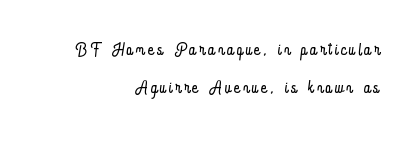
{"bold": "no", "underline": "no", "align": "right", "line_spacing": "normal", "line_spacing_ratio": 1.6, "glyph_px": 24}
